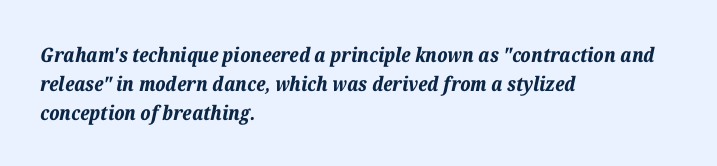
Q: Is the text bold? A: Yes.
Q: Is the text italic (slanted)? A: Yes, it leans right by about 12 degrees.
Q: Is the text underlined? A: No.
Q: How is the paragraph aligned? A: Left-aligned.
Q: Is the spacing between letters normal or unusually wide? A: Normal.
Q: Is the spacing between lines tight, normal or loose? A: Normal.
